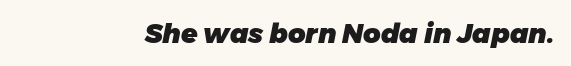
Thick stems and heavy bowls — unmistakably bold. The specimen omits any rule beneath the text block's lines. How are the letters spaced? Ordinarily, with no added tracking.
